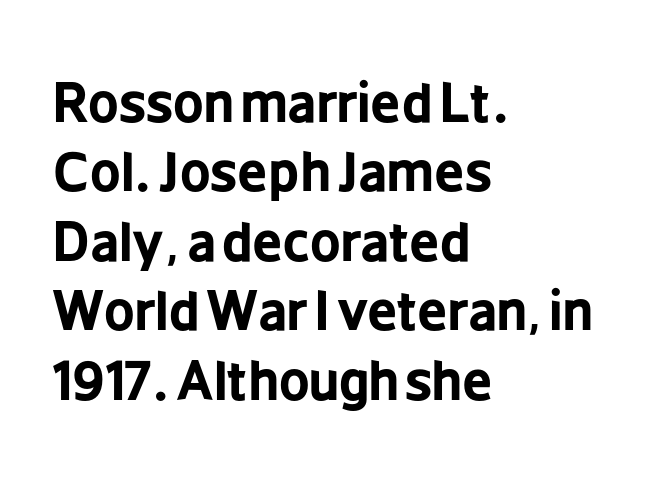
Q: Is the text bold? A: Yes.
Q: Is the text italic (slanted)? A: No, it is upright.
Q: Is the typeface a serif or a sans-serif typeface? A: Sans-serif.
Q: Is the text underlined? A: No.
Q: How is the paragraph aligned? A: Left-aligned.
Q: Is the spacing between letters normal or unusually wide? A: Normal.
Q: Is the spacing between lines tight, normal or loose? A: Normal.
Q: Width (condensed, normal, or wide)? A: Condensed.
Q: Stroke contrast? A: Low.
Q: x-height? A: Medium.
Q: Monospaced? A: No.
